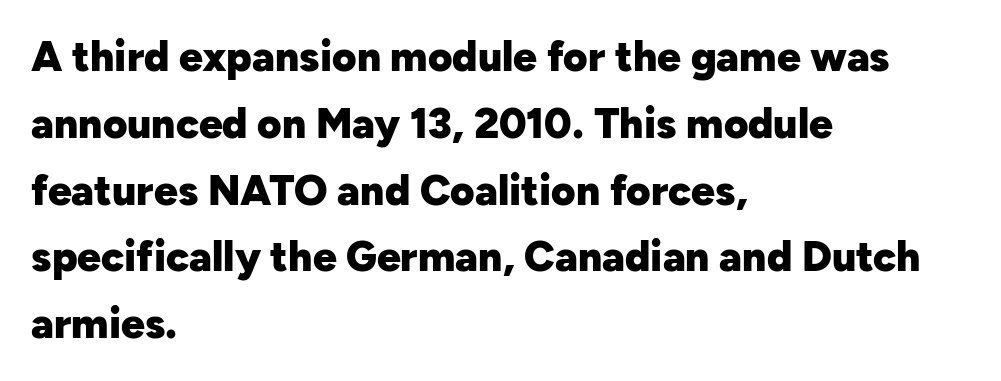
{"serif": "no", "italic": "no", "bold": "yes", "weight": "heavy", "width": "normal", "stroke_contrast": "low", "x_height": "medium", "monospaced": "no", "underline": "no", "align": "left", "line_spacing": "normal", "line_spacing_ratio": 1.59, "letter_spacing": "normal", "letter_spacing_em": 0.0, "glyph_px": 42}
